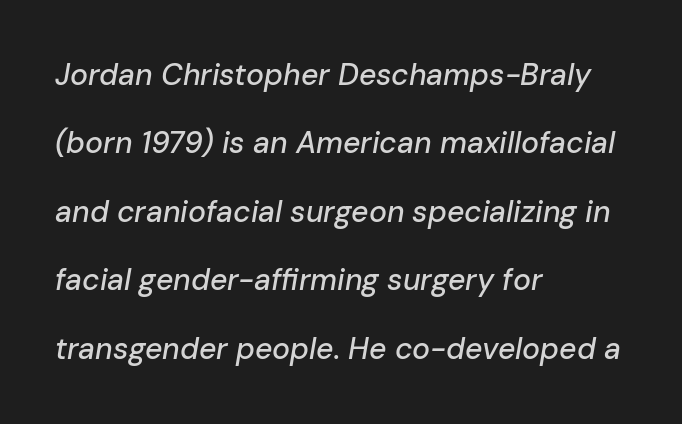
The image shows 30 px text type, italic (leaning right); set left-aligned, loose line spacing (2.28x), normal letter spacing, not underlined; low stroke contrast and a medium x-height.
